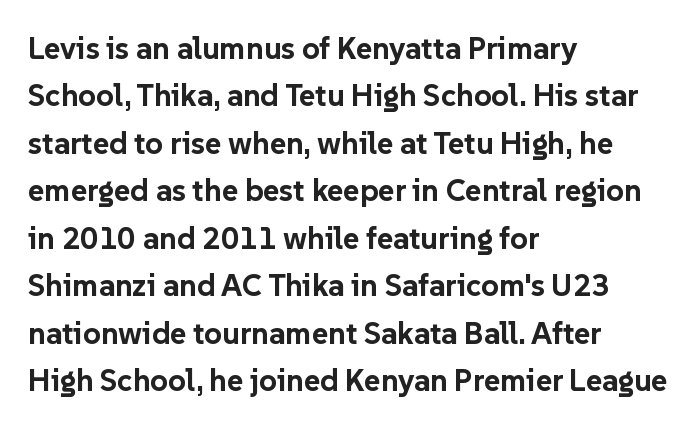
The designer left line spacing at the default. As a designer I'd log this as weight 700, bold. Posture: vertical. These lines are set flush left with a ragged right edge. The foot of each line stays bare and open.
